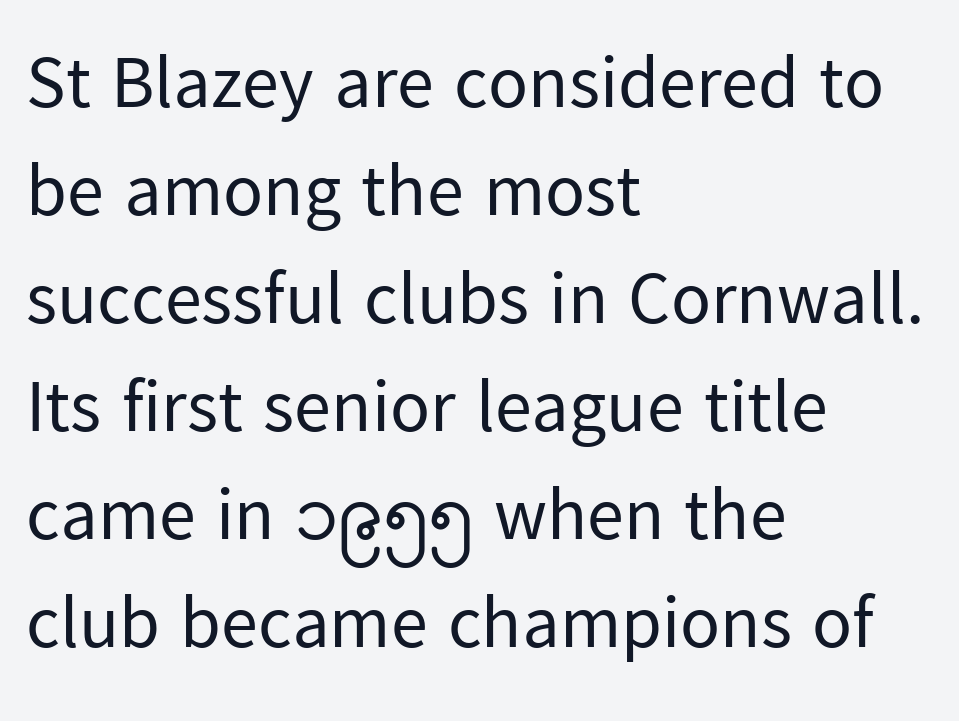
Q: Is the text bold? A: No.
Q: Is the text italic (slanted)? A: No, it is upright.
Q: Is the typeface a serif or a sans-serif typeface? A: Sans-serif.
Q: Is the text underlined? A: No.
Q: How is the paragraph aligned? A: Left-aligned.
Q: Is the spacing between letters normal or unusually wide? A: Normal.
Q: Is the spacing between lines tight, normal or loose? A: Normal.
Q: Width (condensed, normal, or wide)? A: Normal.
Q: Stroke contrast? A: Low.
Q: x-height? A: Medium.
Q: Monospaced? A: No.
